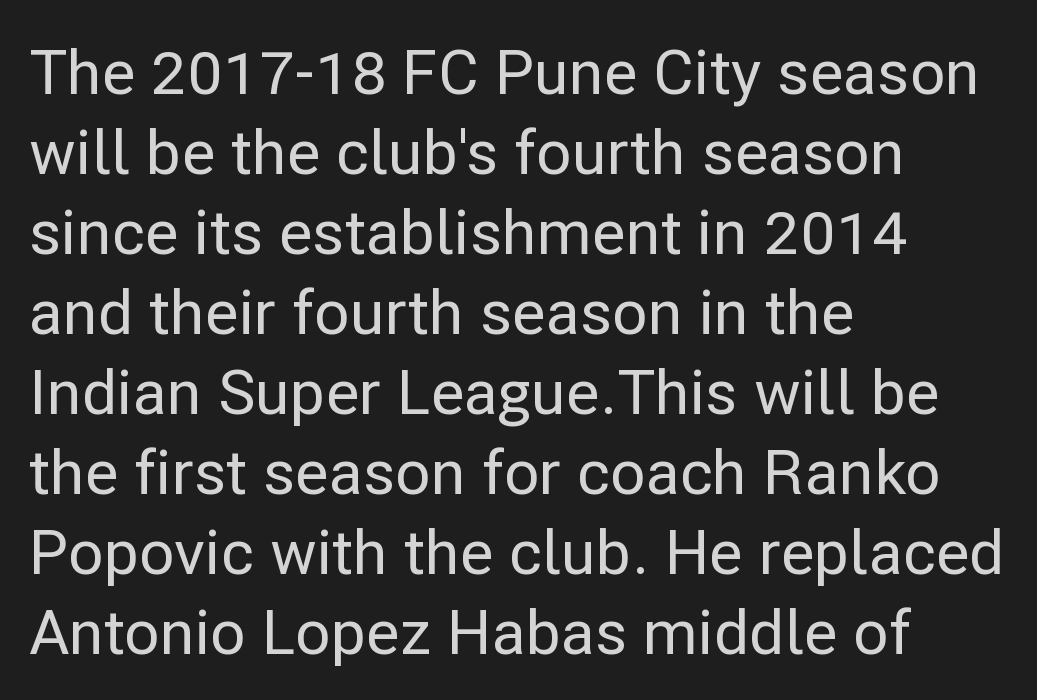
You could not count columns in this text — the font is proportionally spaced. Standard letterfit; no display-style spreading of the glyphs. Just letters on the line, the space beneath them empty. Reading down the block, your eye returns to a fixed left position each line.
